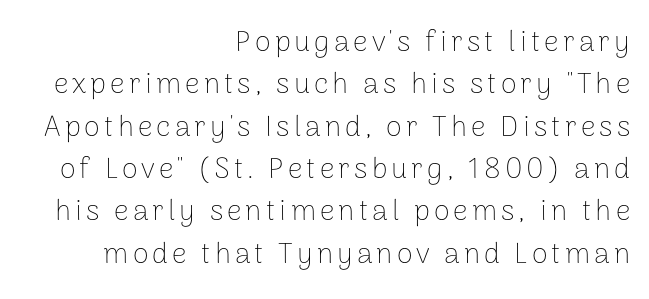
Counters stay open thanks to moderate or lighter strokes. Decoration check: the copy has no underline. Horizontal bands of white between lines are of average thickness. Reading down the block, your eye finds every line finishing at a fixed right position. Quick note: not italic, upright.
